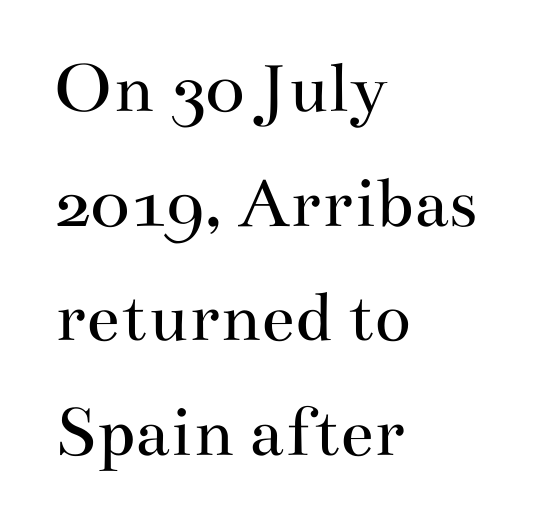
The passage shown stacks its lines at a standard gap. If you drew a line through each stem, it would be perfectly vertical. Look at the bottom of the vertical strokes: they flare into serifs here. The passage shown is typed in a proportional face where columns would drift. The passage shown is not bold in any degree.
